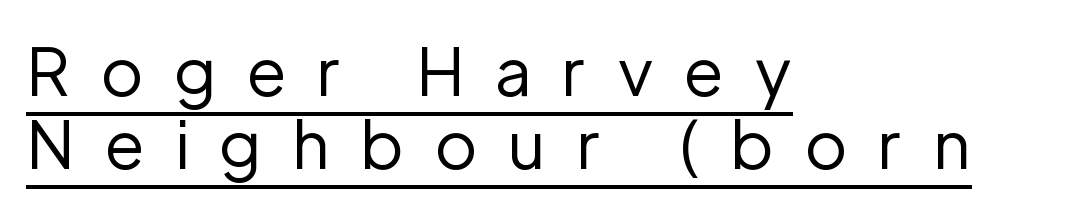
{"serif": "no", "italic": "no", "bold": "no", "weight": "regular", "width": "normal", "stroke_contrast": "low", "x_height": "medium", "monospaced": "no", "underline": "yes", "align": "left", "line_spacing": "tight", "line_spacing_ratio": 1.12, "letter_spacing": "wide", "letter_spacing_em": 0.46, "glyph_px": 65}
